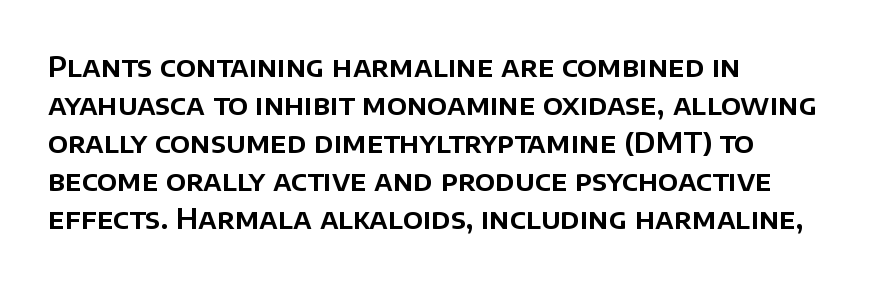
Varying glyph widths throughout — classic text-font behaviour. How are the letters spaced? Ordinarily, with no added tracking. This sample is left-justified, so line endings fall wherever the words run out. Words float on clear page, feet unadorned. The line-height multiplier appears to be the usual default.
